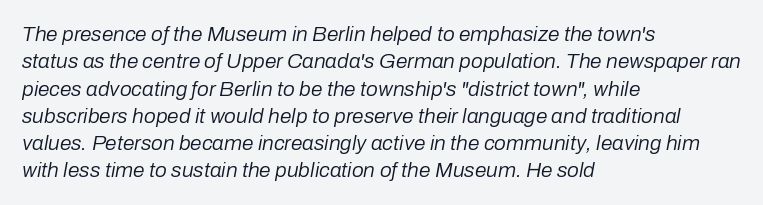
The image shows 21 px text type, italic (leaning right); set left-aligned, normal line spacing (1.3x), normal letter spacing, not underlined.
